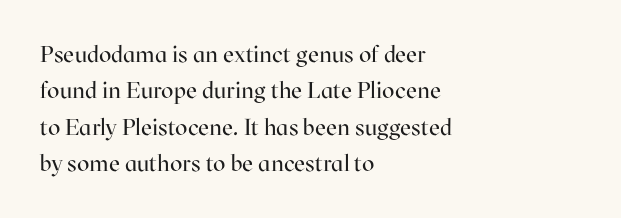
The image shows 23 px text type, upright; set left-aligned, normal line spacing (1.58x), normal letter spacing, not underlined.
